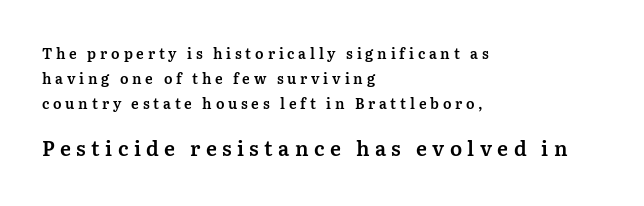
The image shows 20 px text type, upright; set left-aligned, line spacing 1.77x, unusually wide letter spacing (+0.27 em), not underlined; the second (bottom) block is 1.43x larger.
